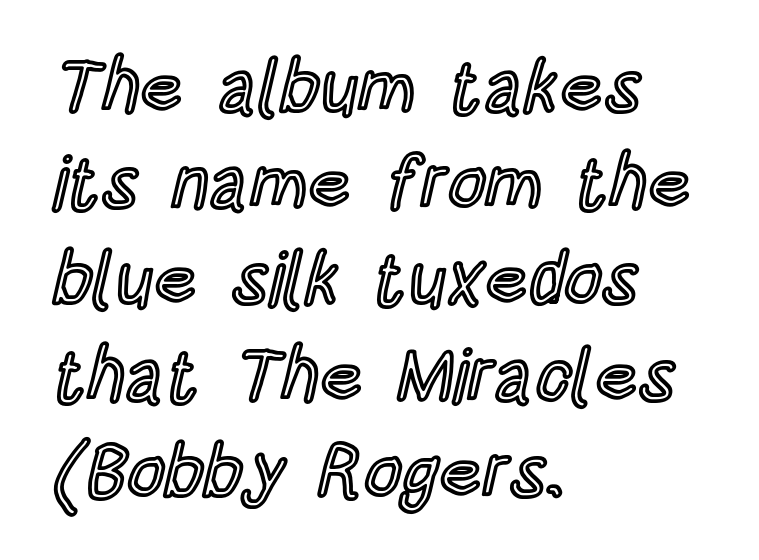
Q: Is the text italic (slanted)? A: Yes.
Q: Is the text underlined? A: No.
Q: How is the paragraph aligned? A: Left-aligned.
Q: Is the spacing between letters normal or unusually wide? A: Normal.
Q: Is the spacing between lines tight, normal or loose? A: Normal.
Q: Width (condensed, normal, or wide)? A: Condensed.
Q: x-height? A: Large.
Q: Monospaced? A: No.
